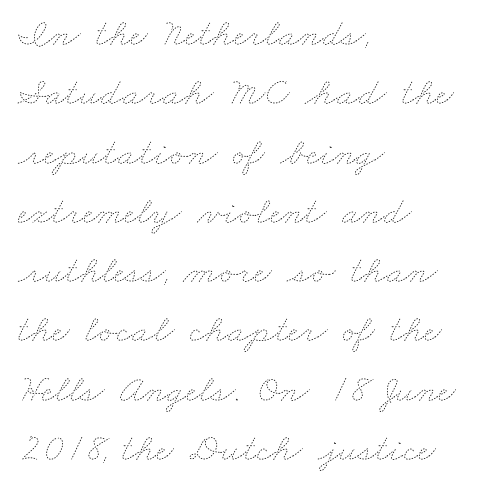
Vertical stems look standard width or narrower in stroke. The passage shown is typed in a proportional face where columns would drift. The passage is arranged the way most books set body copy — flush left. Glyph-to-glyph distance matches everyday printed text. The line-height multiplier appears to be the usual default.
